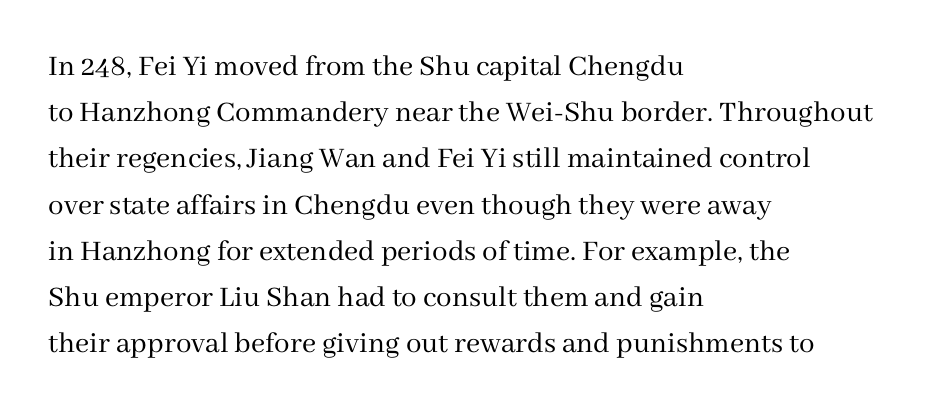
Is this a heavy cut? Hardly; it is regular or lighter. The face used here is proportionally spaced, like ordinary book or web type. Descenders are the only things crossing below the line. What kind of face is this? One with serifs. The letters stand straight up with perfectly vertical stems.
